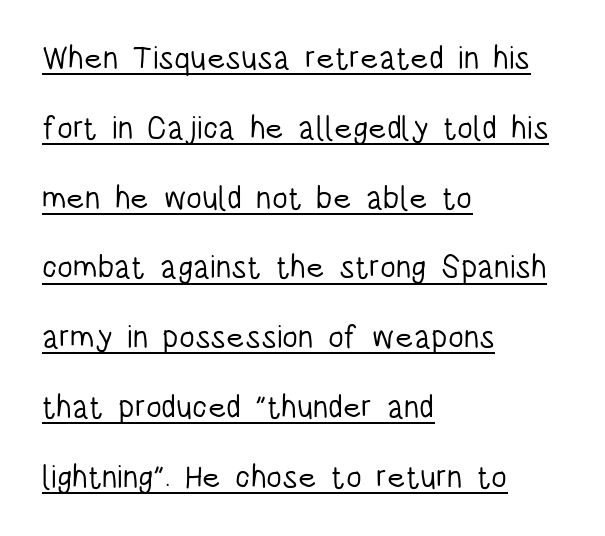
The image shows 32 px light, condensed sans-serif type, upright; set left-aligned, loose line spacing (2.18x), normal letter spacing, underlined; low stroke contrast and a large x-height.
